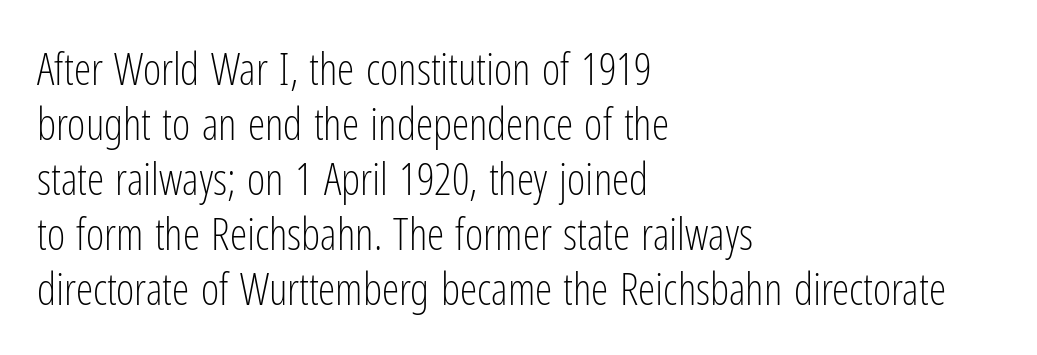
Caption: face not bold, strokes unweighted. The face used here is proportionally spaced, like ordinary book or web type. Students, observe: this is what conventionally led text looks like. Type style note: lacks serifs. Each word holds together tightly as a unit, with standard inter-letter gaps.
